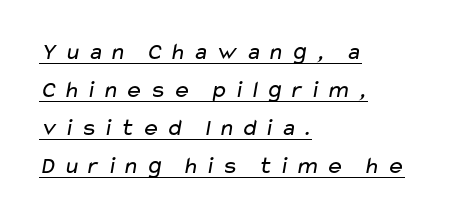
{"bold": "no", "underline": "yes", "align": "left", "line_spacing": "normal", "line_spacing_ratio": 1.59, "letter_spacing": "wide", "letter_spacing_em": 0.27, "glyph_px": 24}
